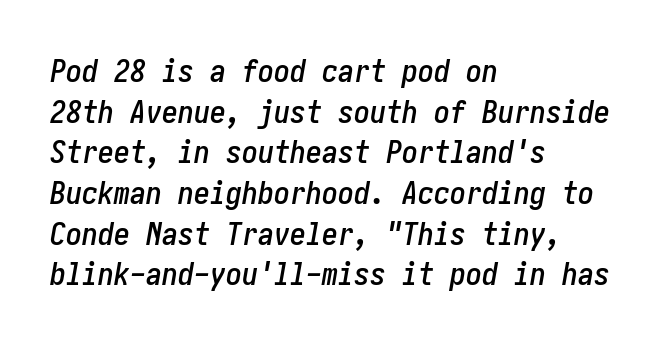
Q: Is the text italic (slanted)? A: Yes, it leans right by about 10 degrees.
Q: Is the text underlined? A: No.
Q: How is the paragraph aligned? A: Left-aligned.
Q: Is the spacing between letters normal or unusually wide? A: Normal.
Q: Is the spacing between lines tight, normal or loose? A: Normal.
Q: Width (condensed, normal, or wide)? A: Condensed.
Q: Stroke contrast? A: Low.
Q: x-height? A: Medium.
